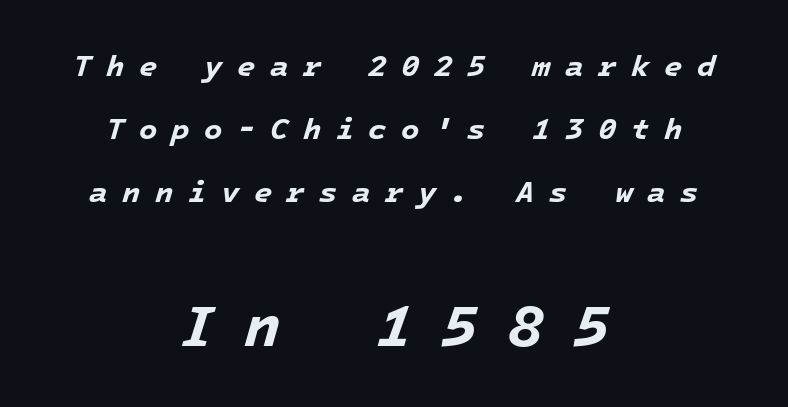
Q: Is the text bold? A: Yes.
Q: Is the text italic (slanted)? A: Yes, it leans right by about 16 degrees.
Q: Is the text underlined? A: No.
Q: How is the paragraph aligned? A: Centered.
Q: Is the spacing between letters normal or unusually wide? A: Unusually wide.
Q: Is the spacing between lines tight, normal or loose? A: Loose.
Q: Which block of text is set in a larger size, the first (top) or the second (bottom)? A: The second (bottom) one.
Q: Width (condensed, normal, or wide)? A: Normal.
Q: Stroke contrast? A: Low.
Q: x-height? A: Medium.
Q: Monospaced? A: Yes.
